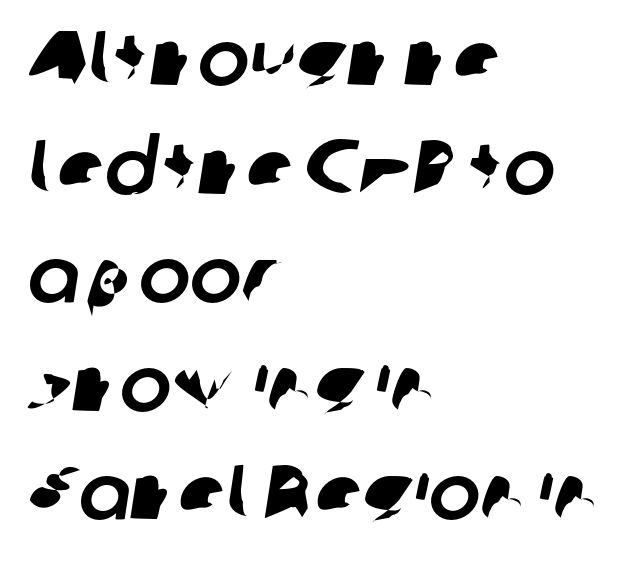
{"serif": "no", "width": "normal", "stroke_contrast": "low", "x_height": "medium", "monospaced": "no", "underline": "no", "align": "left", "line_spacing": "normal", "line_spacing_ratio": 1.41, "letter_spacing": "normal", "letter_spacing_em": 0.0, "glyph_px": 77}
